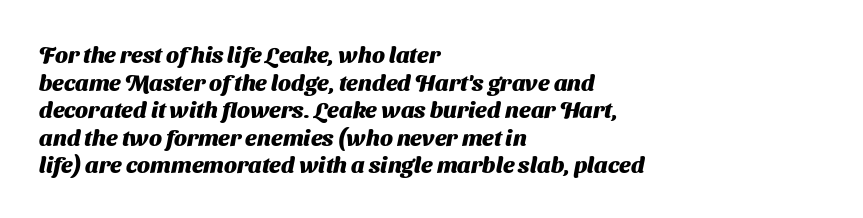
Q: Is the text bold? A: Yes.
Q: Is the text underlined? A: No.
Q: How is the paragraph aligned? A: Left-aligned.
Q: Is the spacing between letters normal or unusually wide? A: Normal.
